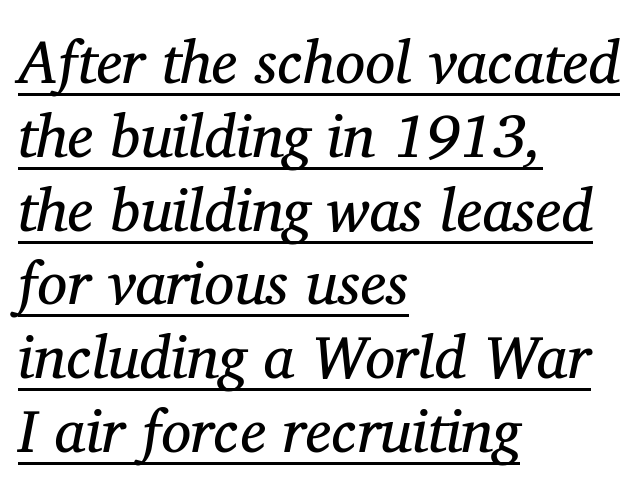
The designer went with a serif here, giving each stem small feet. These lines were composed using italics. The cut favours lightness, reaching ordinary text weight at its darkest. You could not count columns in this text — the font is proportionally spaced. Line starts are locked; line ends wander. Compared with undecorated copy, this sample adds a rule below the words.
